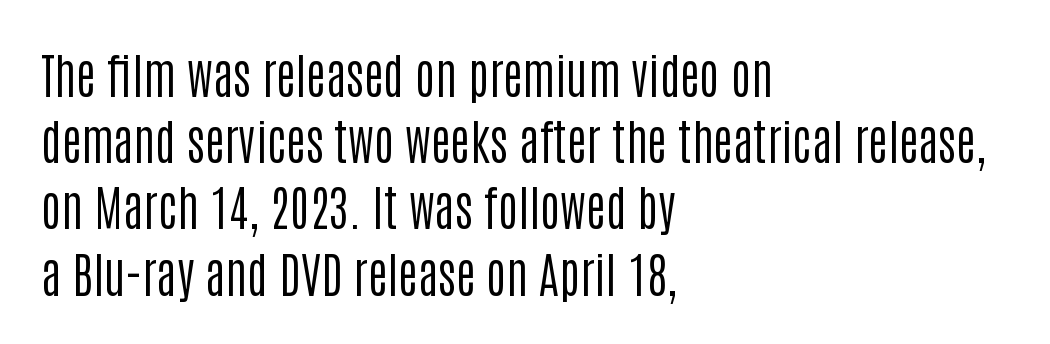
Q: Is the text bold? A: No.
Q: Is the text italic (slanted)? A: No, it is upright.
Q: Is the typeface a serif or a sans-serif typeface? A: Sans-serif.
Q: Is the text underlined? A: No.
Q: How is the paragraph aligned? A: Left-aligned.
Q: Is the spacing between letters normal or unusually wide? A: Normal.
Q: Is the spacing between lines tight, normal or loose? A: Normal.
Q: Width (condensed, normal, or wide)? A: Condensed.
Q: Stroke contrast? A: Low.
Q: x-height? A: Large.
Q: Monospaced? A: No.
